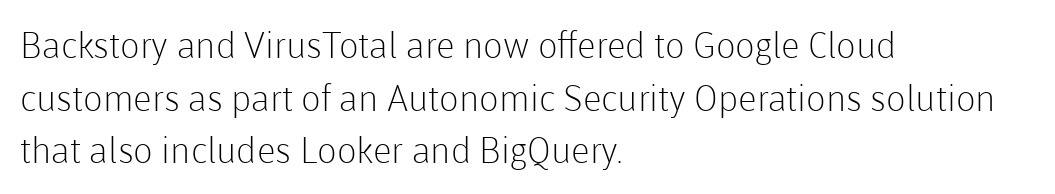
Nope, not italic — everything's standing straight. Spacing between characters is what you'd get straight out of the box. Spacing verdict: proportional, widths tailored to each character. Rows of type keep a routine distance in the vertical direction.
